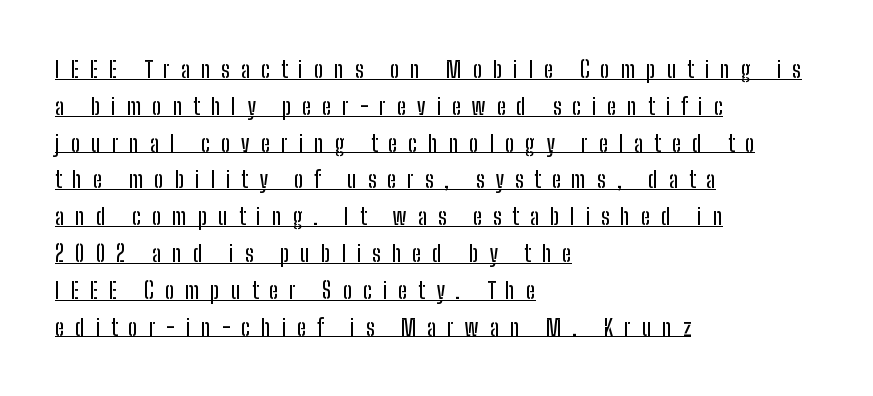
{"italic": "no", "underline": "yes", "align": "left", "line_spacing": "normal", "line_spacing_ratio": 1.6, "letter_spacing": "wide", "letter_spacing_em": 0.47, "glyph_px": 23}
